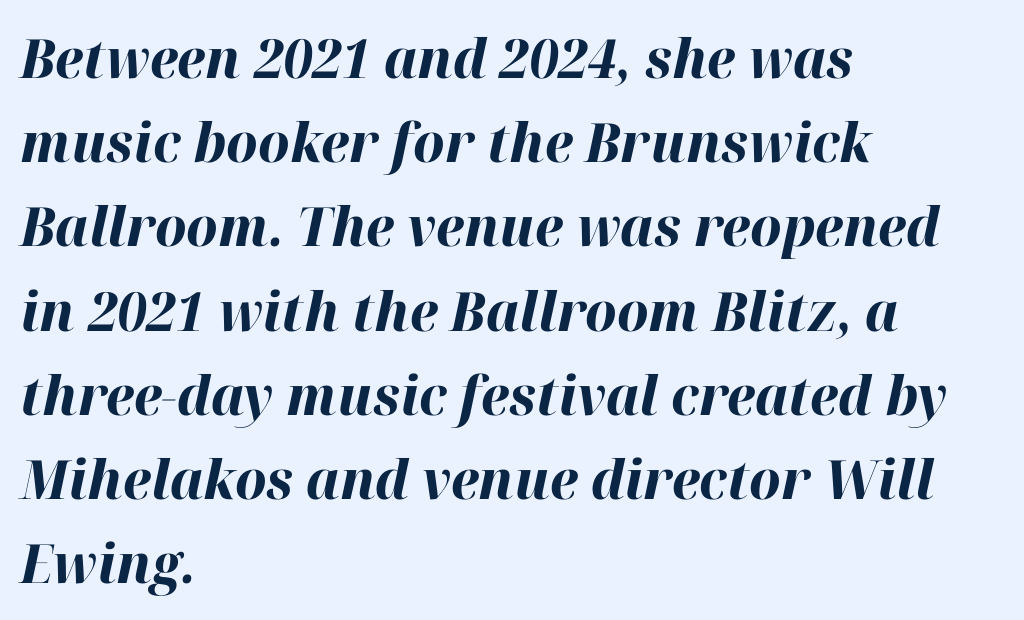
Q: Is the text bold? A: Yes.
Q: Is the text italic (slanted)? A: Yes, it leans right by about 12 degrees.
Q: Is the text underlined? A: No.
Q: How is the paragraph aligned? A: Left-aligned.
Q: Is the spacing between letters normal or unusually wide? A: Normal.
Q: Is the spacing between lines tight, normal or loose? A: Normal.
Q: Width (condensed, normal, or wide)? A: Normal.
Q: Stroke contrast? A: High.
Q: x-height? A: Medium.
Q: Monospaced? A: No.
